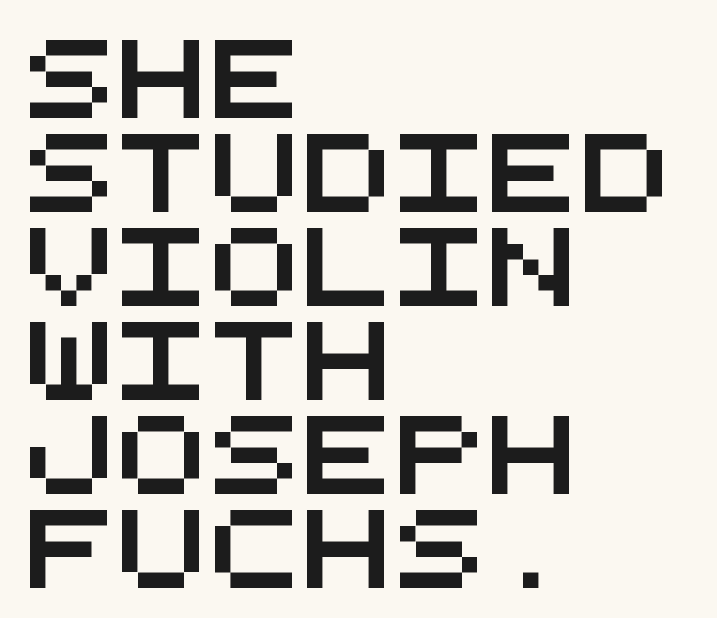
Line starts are locked; line ends wander. The words here are not underlined. The line texture is even and compact thanks to regular tracking. These lines are rendered in a fixed-pitch font. Observe the absence of serifs on each vertical stroke in this sample.
